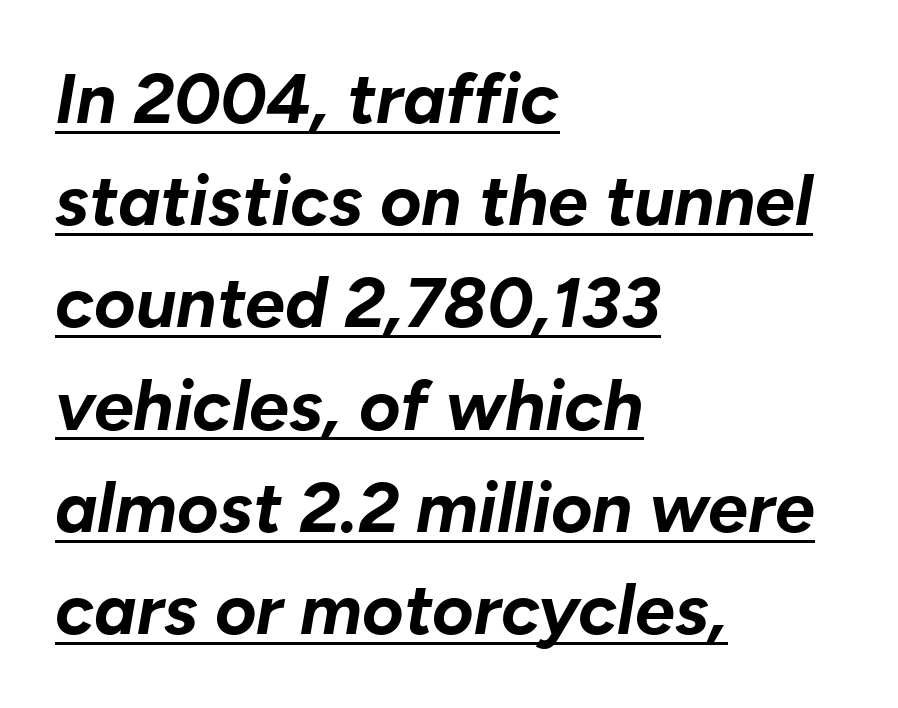
The rendering uses a moderate line-height, typical for paragraphs. Rendered with sloped, italic letterforms. Words appear dense and cohesive because spacing is normal. Note the varied advance widths — an 'i' is clearly narrower than an 'm'. What decoration does the sample have? An underline. The face used here has the dense, thick strokes of a bold.
